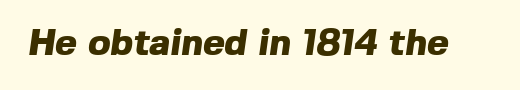
The image shows 37 px heavy sans-serif type; set normal letter spacing, not underlined; a medium x-height.
